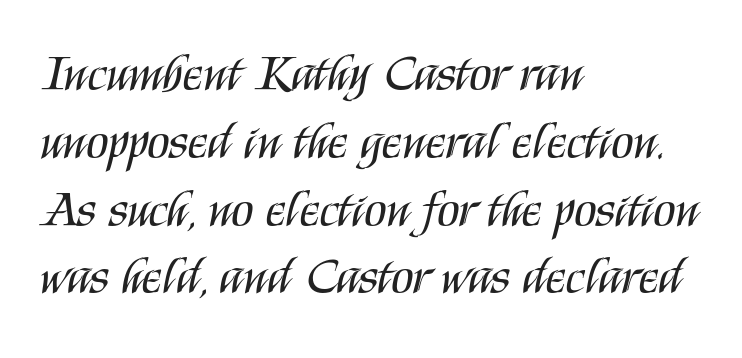
Q: Is the text bold? A: No.
Q: Is the text italic (slanted)? A: Yes.
Q: Is the typeface a serif or a sans-serif typeface? A: Sans-serif.
Q: Is the text underlined? A: No.
Q: How is the paragraph aligned? A: Left-aligned.
Q: Is the spacing between letters normal or unusually wide? A: Normal.
Q: Is the spacing between lines tight, normal or loose? A: Normal.
Q: Width (condensed, normal, or wide)? A: Condensed.
Q: Stroke contrast? A: Medium.
Q: x-height? A: Large.
Q: Monospaced? A: No.
